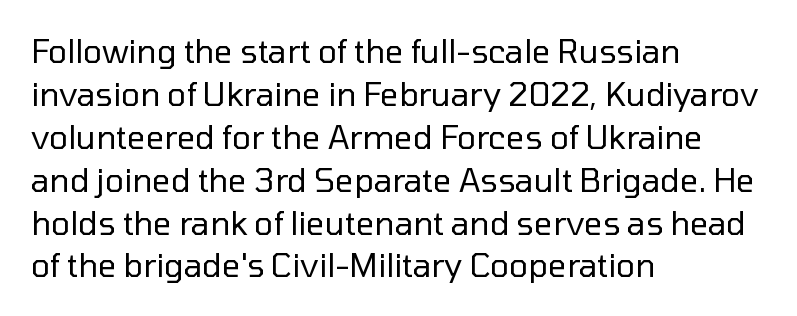
Q: Is the text bold? A: No.
Q: Is the text italic (slanted)? A: No, it is upright.
Q: Is the typeface a serif or a sans-serif typeface? A: Sans-serif.
Q: Is the text underlined? A: No.
Q: How is the paragraph aligned? A: Left-aligned.
Q: Is the spacing between letters normal or unusually wide? A: Normal.
Q: Is the spacing between lines tight, normal or loose? A: Normal.
Q: Width (condensed, normal, or wide)? A: Normal.
Q: Stroke contrast? A: Low.
Q: x-height? A: Medium.
Q: Monospaced? A: No.
